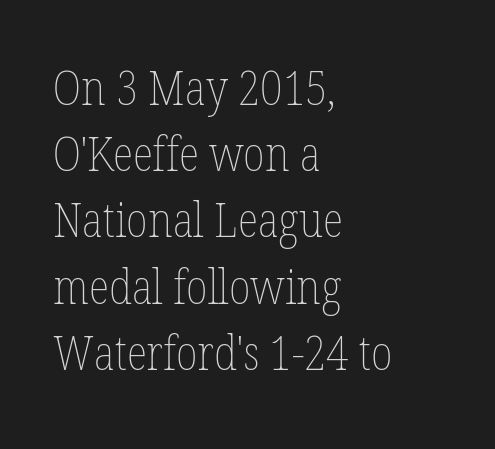
Ascenders rise straight up at ninety degrees. In terms of letterspacing, this is plain default setting. Nothing heavy about these letters — not bold at all. A typesetter would call this leading conventional body-copy spacing. This rendering features lettering with no underline.
